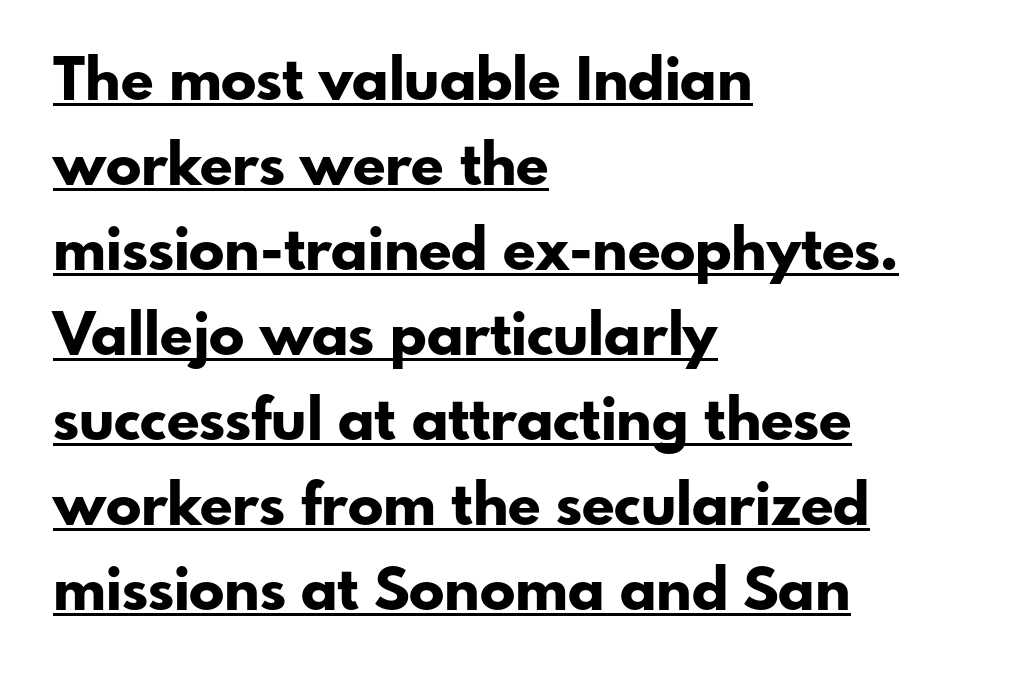
The image shows 59 px bold sans-serif type, upright; set left-aligned, normal line spacing (1.44x), normal letter spacing, underlined; low stroke contrast and a small x-height.
